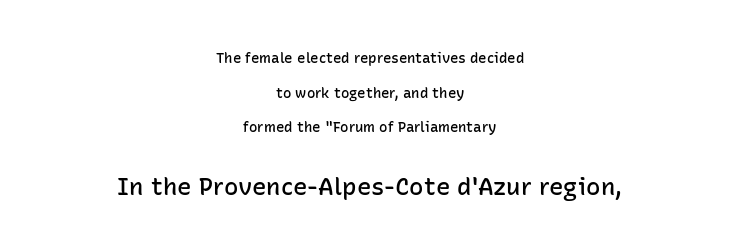
{"italic": "no", "bold": "semi", "underline": "no", "align": "center", "line_spacing": "loose", "line_spacing_ratio": 2.48, "letter_spacing": "normal", "letter_spacing_em": 0.0, "larger_block": "second", "size_ratio": 1.71, "glyph_px": 24}
